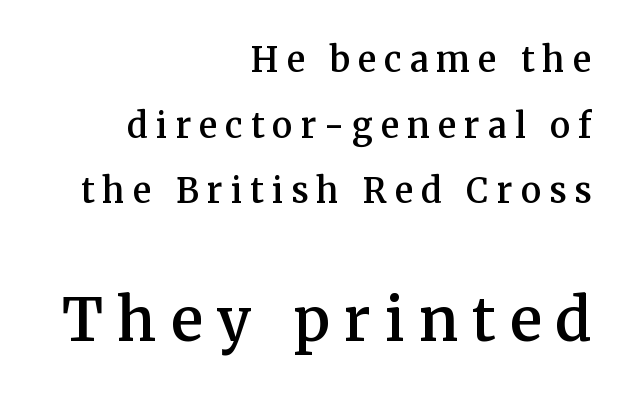
Q: Is the text bold? A: Semi-bold.
Q: Is the text italic (slanted)? A: No, it is upright.
Q: Is the typeface a serif or a sans-serif typeface? A: Serif.
Q: Is the text underlined? A: No.
Q: How is the paragraph aligned? A: Right-aligned.
Q: Is the spacing between letters normal or unusually wide? A: Unusually wide.
Q: Is the spacing between lines tight, normal or loose? A: Loose.
Q: Which block of text is set in a larger size, the first (top) or the second (bottom)? A: The second (bottom) one.
Q: Width (condensed, normal, or wide)? A: Normal.
Q: Stroke contrast? A: Medium.
Q: x-height? A: Medium.
Q: Monospaced? A: No.
